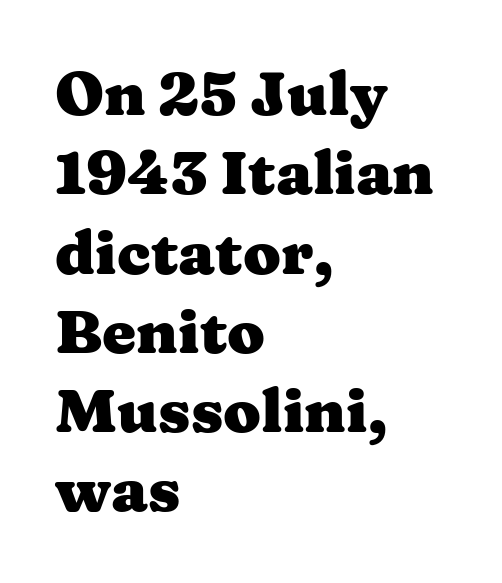
Classification — serif. The area under the type is left untouched. Leading matches the norm, producing a regular column. This sample uses an upright cut, with every glyph sitting square on the baseline. You'd pick this weight for a headline — it's a proper bold.
